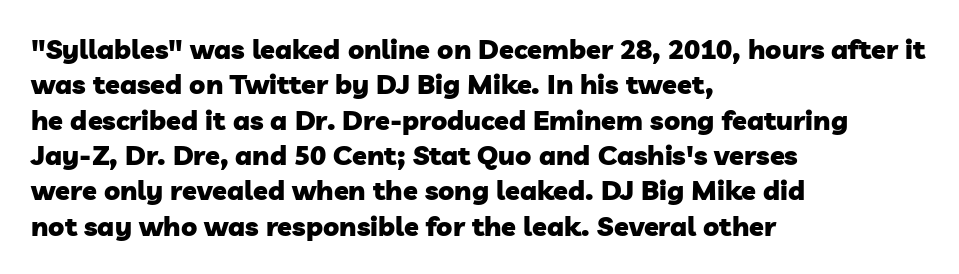
The image shows 27 px bold type; set left-aligned, normal line spacing (1.31x), normal letter spacing, not underlined.
